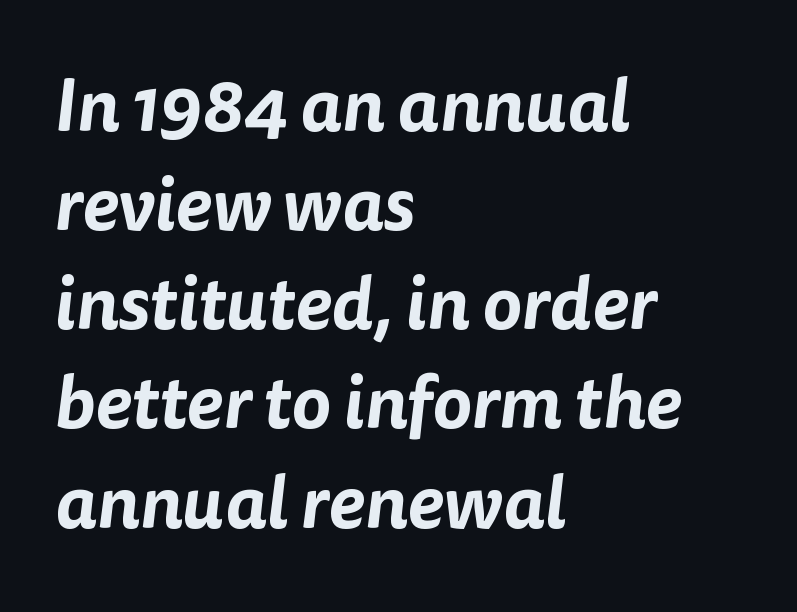
Typeset ragged right — the left edge is the straight one. Inter-character spacing is left at the font's built-in metrics. The gap between lines stays unmarked. The face used here is a sans, in the tradition of grotesques and geometrics. The block of text has a typical density, with ordinary space between rows.
